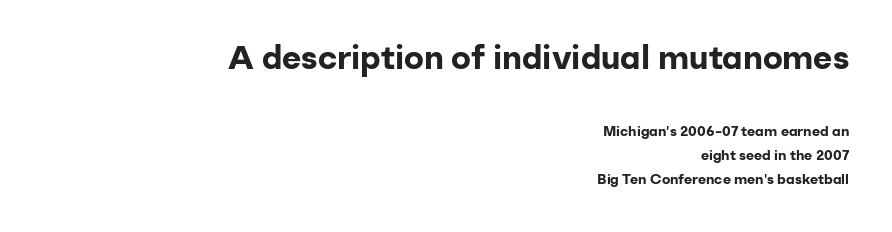
{"serif": "no", "italic": "no", "bold": "yes", "weight": "bold", "width": "normal", "stroke_contrast": "low", "x_height": "medium", "monospaced": "no", "underline": "no", "align": "right", "line_spacing": "normal", "line_spacing_ratio": 1.7, "letter_spacing": "normal", "letter_spacing_em": 0.0, "larger_block": "first", "size_ratio": 2.36, "glyph_px": 33}
